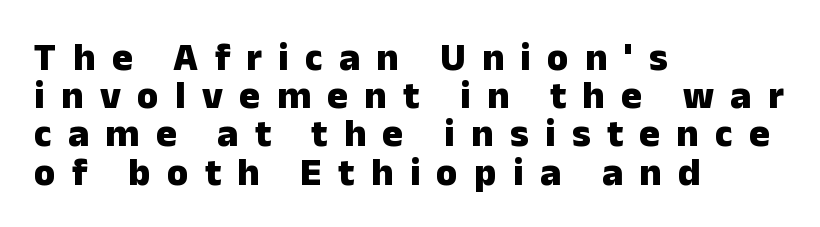
Are there feet on the stems? There aren't — it's a sans. The passage shown has open, widely tracked lettering throughout. Rule under the text: the space is simply empty. Italic? Not at all — the glyphs are vertical. Students, observe: this is what under-led, compact text looks like.
